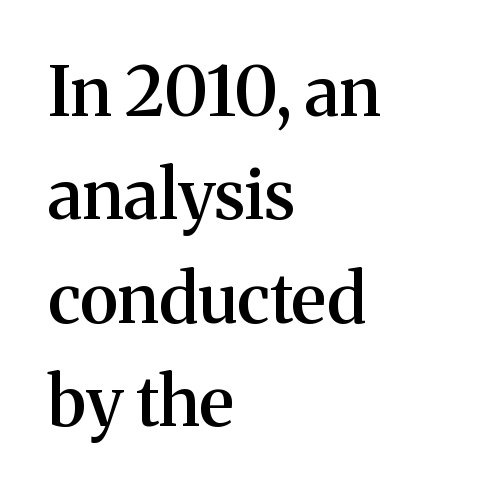
Nope, not italic — everything's standing straight. Reading down the block, your eye returns to a fixed left position each line. Honestly, there is no underline to notice here at all. Words appear dense and cohesive because spacing is normal. A bit beefed up — I'd call it semibold rather than bold. You could not count columns in this text — the font is proportionally spaced.
